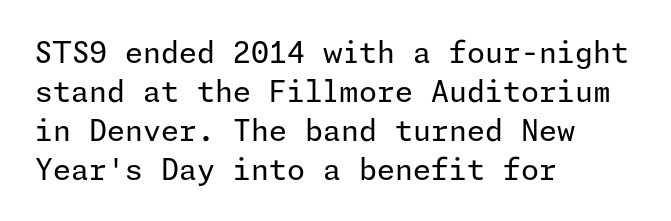
The image shows 29 px regular-weight sans-serif type, upright; set left-aligned, normal line spacing (1.34x), normal letter spacing, not underlined; low stroke contrast and a medium x-height.
